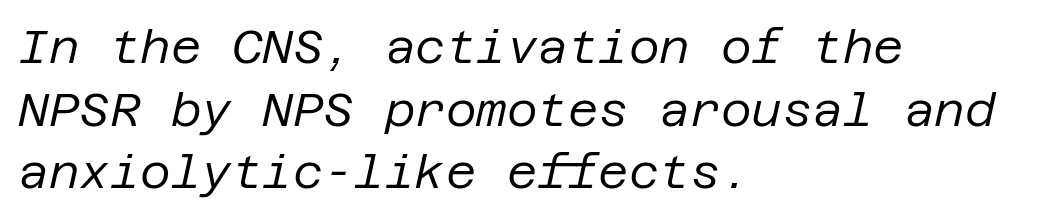
Vertically, the passage feels balanced, rows spaced as you'd expect. Nothing heavy about these letters — not bold at all. Every row of glyphs begins at an identical x-position on the left. Only glyphs here, with clear space below each row. The glyphs look as if they've been sheared to an angle.
